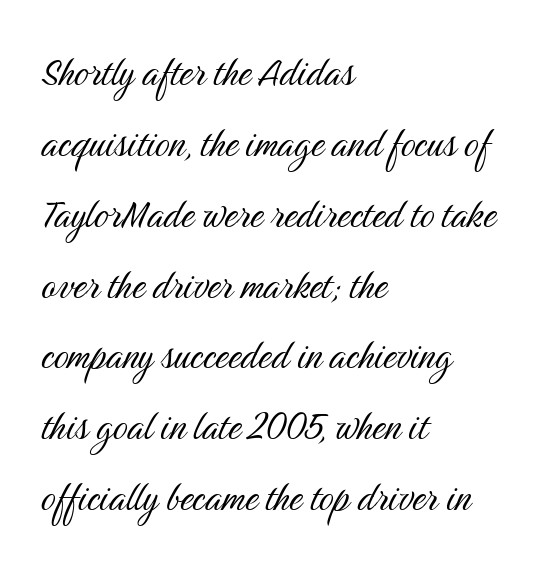
{"serif": "no", "bold": "no", "weight": "light", "width": "condensed", "stroke_contrast": "medium", "x_height": "medium", "monospaced": "no", "underline": "no", "align": "left", "line_spacing": "normal", "line_spacing_ratio": 1.54, "letter_spacing": "normal", "letter_spacing_em": 0.0, "glyph_px": 46}
